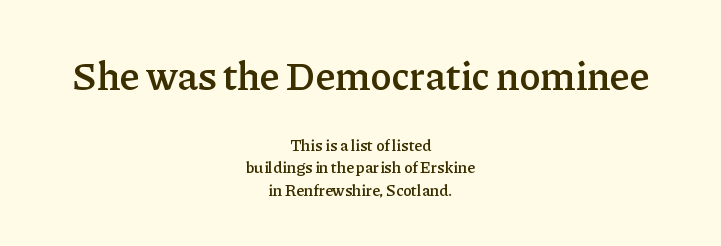
{"serif": "yes", "italic": "no", "bold": "semi", "weight": "semibold", "width": "normal", "stroke_contrast": "low", "x_height": "medium", "monospaced": "no", "underline": "no", "align": "center", "line_spacing": "normal", "line_spacing_ratio": 1.4, "letter_spacing": "normal", "letter_spacing_em": 0.0, "larger_block": "first", "size_ratio": 2.5, "glyph_px": 40}
